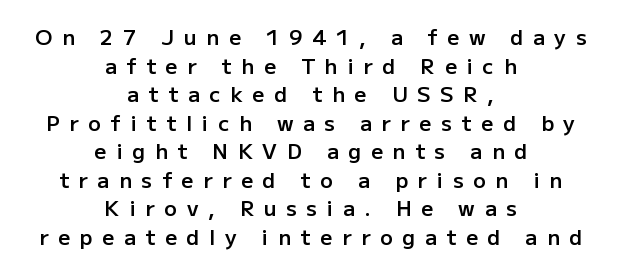
{"italic": "no", "bold": "semi", "underline": "no", "align": "center", "line_spacing": "normal", "line_spacing_ratio": 1.36, "letter_spacing": "wide", "letter_spacing_em": 0.46, "glyph_px": 21}
